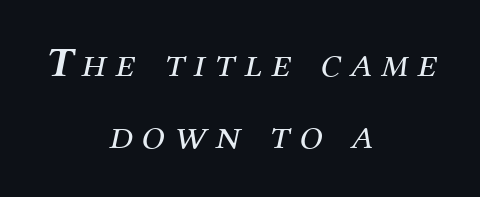
{"serif": "yes", "italic": "yes", "lean": "right", "slant_degrees": 12, "bold": "no", "weight": "regular", "width": "normal", "stroke_contrast": "medium", "x_height": "medium", "monospaced": "no", "underline": "no", "align": "center", "line_spacing_ratio": 1.71, "letter_spacing": "wide", "letter_spacing_em": 0.22, "glyph_px": 42}
